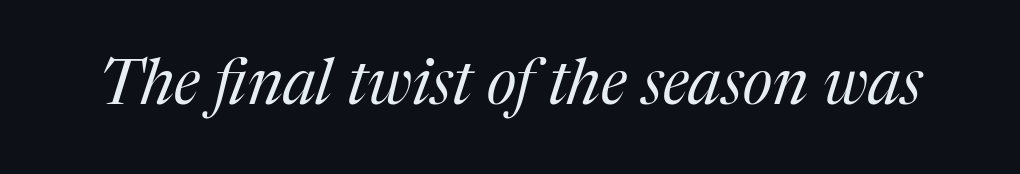
Each letter keeps its own natural width here, so spacing adapts to shape. Each row of text sits above clean, open space. The axis of the letterforms is tilted away from vertical. How are the letters spaced? Ordinarily, with no added tracking. The characters display serif detailing at their extremities.
